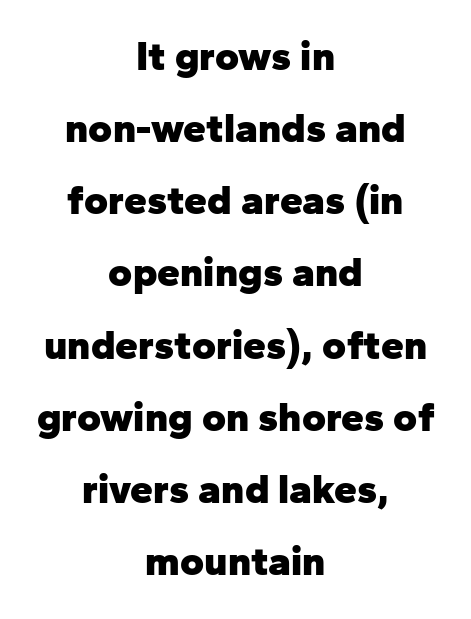
Q: Is the text bold? A: Yes.
Q: Is the text italic (slanted)? A: No, it is upright.
Q: Is the typeface a serif or a sans-serif typeface? A: Sans-serif.
Q: Is the text underlined? A: No.
Q: How is the paragraph aligned? A: Centered.
Q: Is the spacing between letters normal or unusually wide? A: Normal.
Q: Width (condensed, normal, or wide)? A: Normal.
Q: Stroke contrast? A: Low.
Q: x-height? A: Medium.
Q: Monospaced? A: No.
